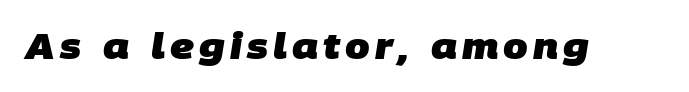
Q: Is the text bold? A: Yes.
Q: Is the typeface a serif or a sans-serif typeface? A: Sans-serif.
Q: Is the text underlined? A: No.
Q: Width (condensed, normal, or wide)? A: Normal.
Q: Stroke contrast? A: Low.
Q: x-height? A: Large.
Q: Monospaced? A: No.
